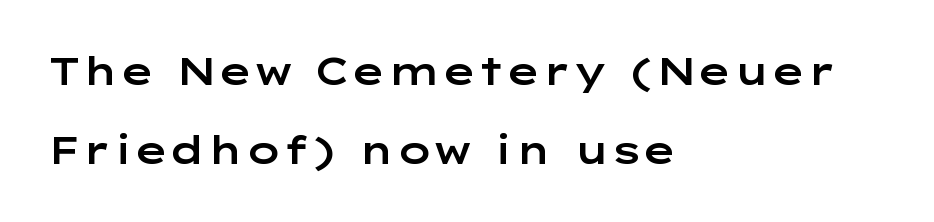
The typography opts for an upright posture over an oblique one. A typesetter would label this face a sans. Compared with a centered layout, this one pins lines to the left instead. The designer dialed line spacing up above the default. You could not count columns in this text — the font is proportionally spaced. These lines keep a tight, regular rhythm from letter to letter.
